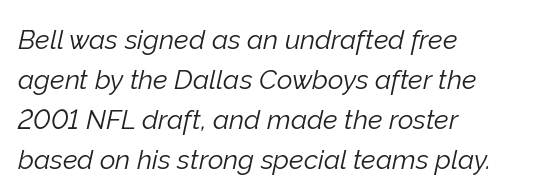
The image shows 27 px text type, italic (leaning right); set left-aligned, normal line spacing (1.48x), normal letter spacing, not underlined.
